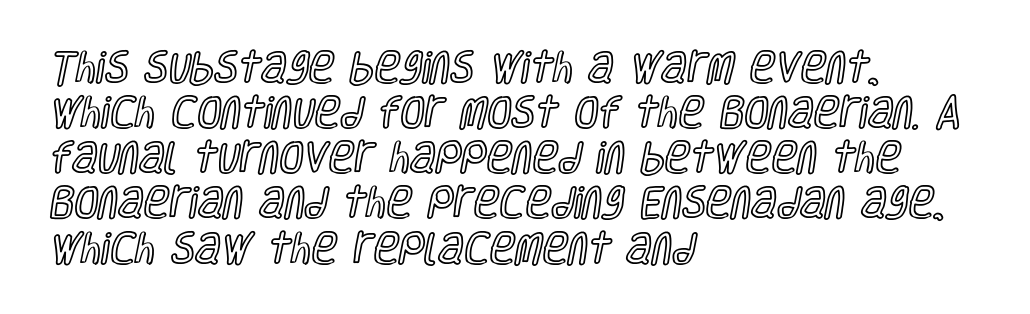
Letters rest on an invisible, unmarked baseline. How are the letters spaced? Ordinarily, with no added tracking. A typesetter would call this proportional, since set widths differ per character. Is the block centered? No — it sits flush against the left margin. Normally led — the rows are evenly, conventionally spaced.
